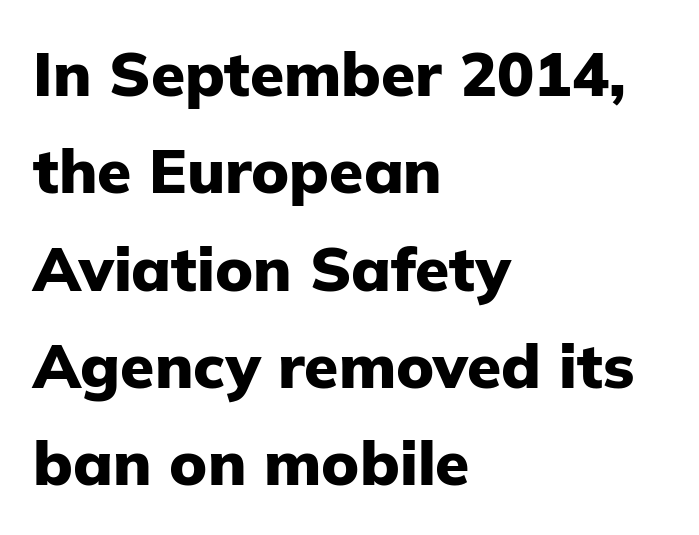
Upright lettering throughout. The paragraph has a hard left edge and a soft right edge. Has an underline been added? It has not. Heavy, bold letterforms. Grotesque or geometric, the face here clearly has no serifs. Short note: letters normally spaced.
